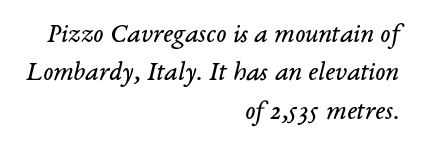
{"italic": "yes", "lean": "right", "slant_degrees": 14, "bold": "no", "underline": "no", "align": "right", "line_spacing": "normal", "line_spacing_ratio": 1.42, "letter_spacing": "normal", "letter_spacing_em": 0.0, "glyph_px": 27}
